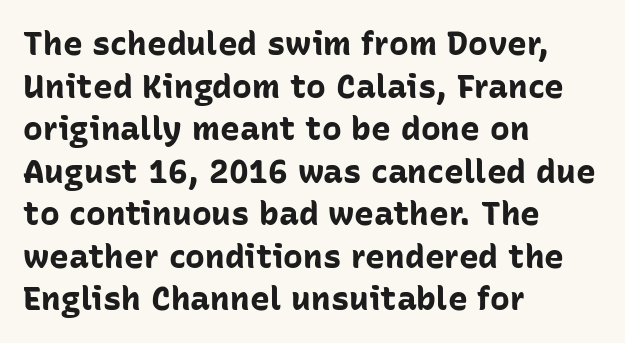
Characters remain perfectly vertical along every line. Observe the ordinary spacing: letters are neighbours, not strangers. Bold? Absolutely — the strokes are thick and heavy. In terms of letterform style, serifs are entirely absent. These lines are set flush left with a ragged right edge.
